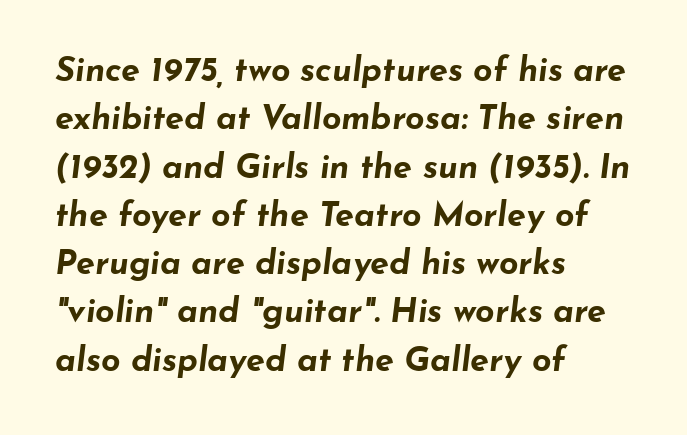
{"italic": "yes", "lean": "right", "slant_degrees": 7, "bold": "yes", "weight": "bold", "width": "wide", "stroke_contrast": "low", "x_height": "small", "monospaced": "no", "underline": "no", "align": "left", "line_spacing": "normal", "line_spacing_ratio": 1.42, "letter_spacing": "normal", "letter_spacing_em": 0.0, "glyph_px": 34}
